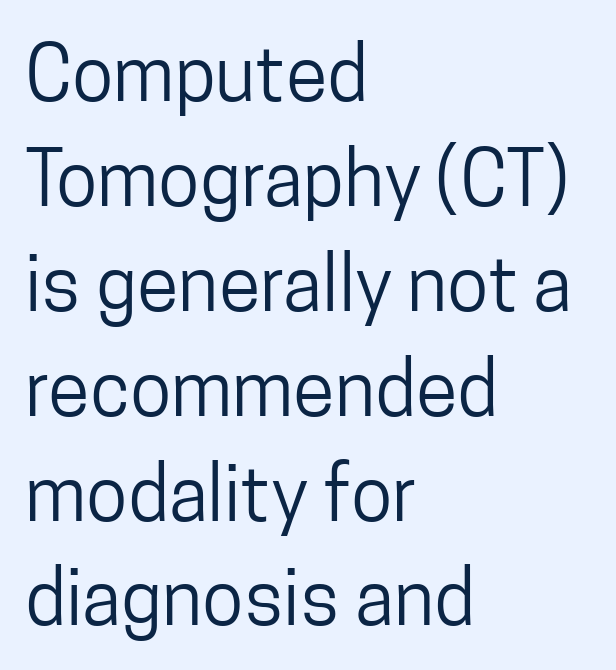
{"serif": "no", "italic": "no", "bold": "no", "weight": "regular", "width": "condensed", "stroke_contrast": "low", "x_height": "medium", "monospaced": "no", "underline": "no", "align": "left", "line_spacing": "normal", "line_spacing_ratio": 1.38, "letter_spacing": "normal", "letter_spacing_em": 0.0, "glyph_px": 76}
